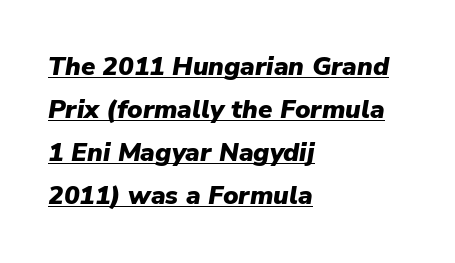
The image shows 26 px bold type, italic (leaning right); set left-aligned, normal line spacing (1.66x), normal letter spacing, underlined.
